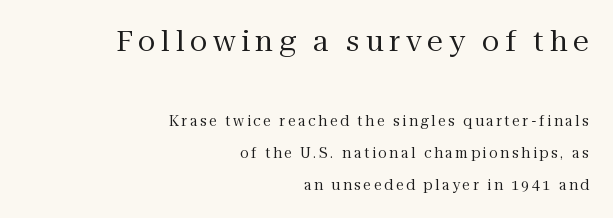
The image shows 29 px regular-weight serif type, upright; set right-aligned, loose line spacing (2.27x), not underlined; the first (top) block is 2.07x larger; medium stroke contrast and a medium x-height.
